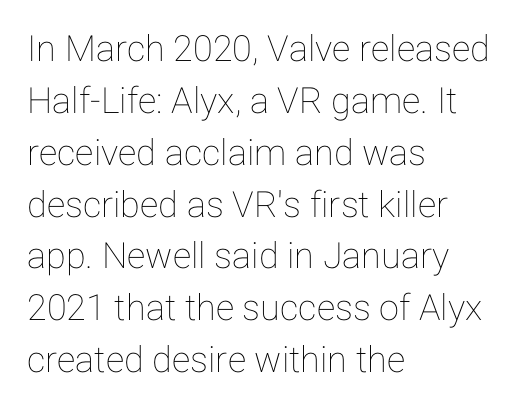
Q: Is the text italic (slanted)? A: No, it is upright.
Q: Is the text underlined? A: No.
Q: How is the paragraph aligned? A: Left-aligned.
Q: Is the spacing between letters normal or unusually wide? A: Normal.
Q: Is the spacing between lines tight, normal or loose? A: Normal.
Q: Width (condensed, normal, or wide)? A: Normal.
Q: Stroke contrast? A: Low.
Q: x-height? A: Medium.
Q: Monospaced? A: No.
